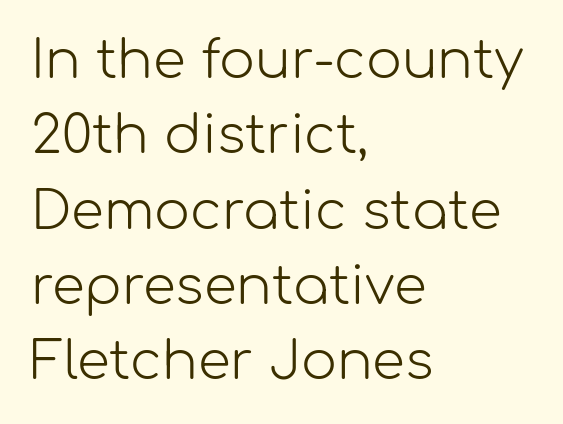
These lines are rendered in a variable-pitch font. Horizontally, the lines are justified to the leading edge only. The typeface chosen for these lines omits serifs. Lines of text with bare space underneath. Think standard paragraph weight, or any step lighter than that.
